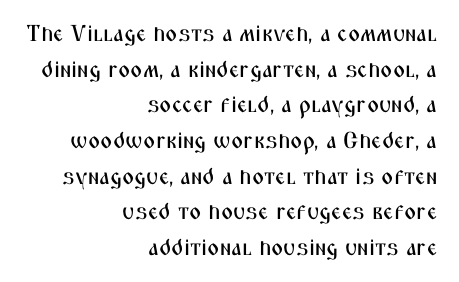
Q: Is the text italic (slanted)? A: No, it is upright.
Q: Is the text underlined? A: No.
Q: How is the paragraph aligned? A: Right-aligned.
Q: Is the spacing between letters normal or unusually wide? A: Normal.
Q: Is the spacing between lines tight, normal or loose? A: Normal.
